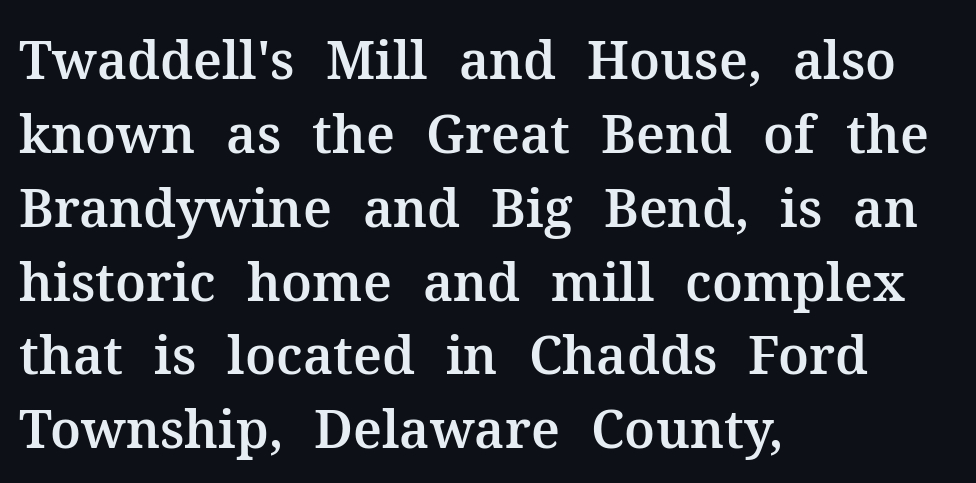
{"serif": "yes", "italic": "no", "width": "normal", "stroke_contrast": "medium", "x_height": "medium", "monospaced": "no", "underline": "no", "align": "left", "line_spacing": "normal", "line_spacing_ratio": 1.42, "letter_spacing": "normal", "letter_spacing_em": 0.0, "glyph_px": 52}
